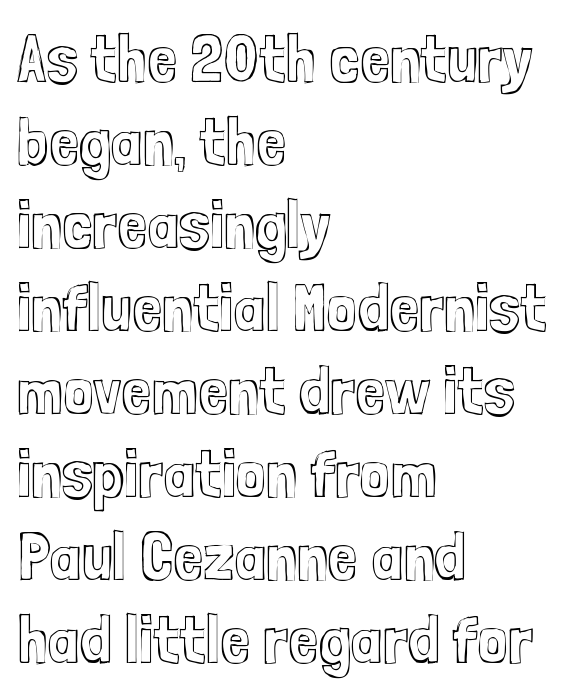
These lines are rendered in a variable-pitch font. The face used here is rendered with its standard letterfit. Left-aligned paragraph, ragged on the right. Each row of text sits above clean, open space. The axis of the letterforms is exactly vertical.
